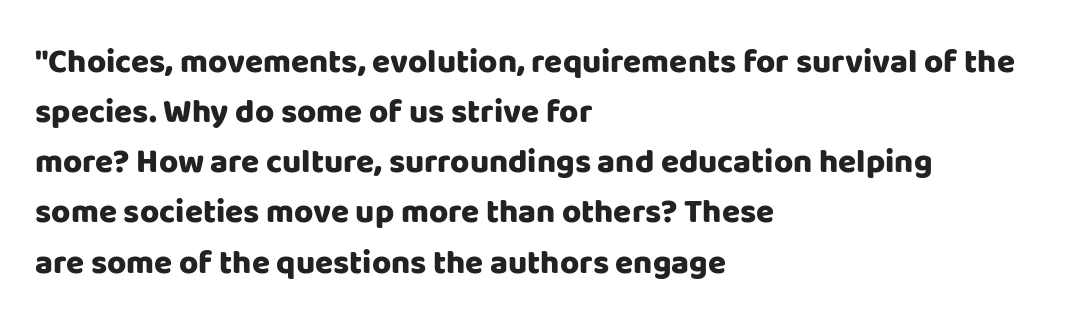
The image shows 33 px heavy sans-serif type, upright; set left-aligned, normal line spacing (1.52x), normal letter spacing, not underlined; low stroke contrast and a large x-height.
